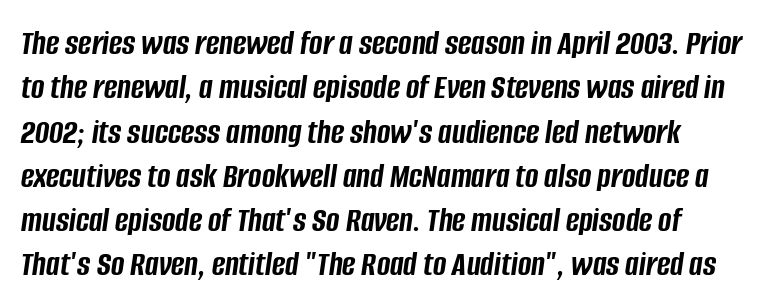
The image shows 36 px semibold, condensed type, italic (leaning right); set line spacing 1.23x, normal letter spacing, not underlined; low stroke contrast and a large x-height.
